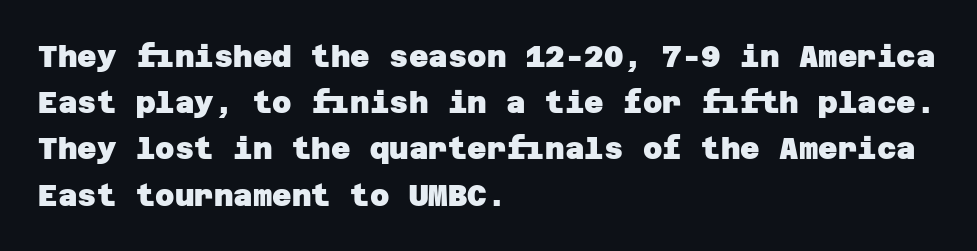
{"serif": "no", "bold": "yes", "weight": "heavy", "width": "normal", "stroke_contrast": "low", "x_height": "large", "underline": "no", "align": "left", "line_spacing": "normal", "line_spacing_ratio": 1.54, "letter_spacing": "normal", "letter_spacing_em": 0.0, "glyph_px": 30}
